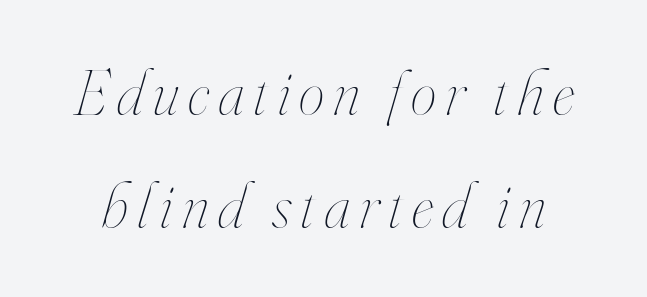
{"italic": "yes", "lean": "right", "slant_degrees": 16, "bold": "no", "weight": "thin", "width": "condensed", "stroke_contrast": "high", "x_height": "small", "monospaced": "no", "underline": "no", "line_spacing_ratio": 1.74, "glyph_px": 65}
